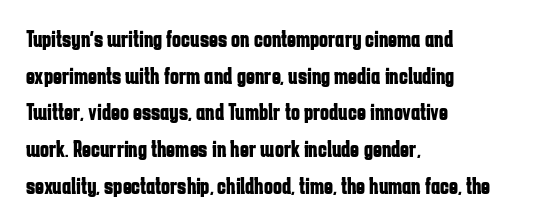
A typesetter would call this zero additional tracking. The letters stand upright; this is a roman face. Regular leading. The passage is arranged the way most books set body copy — flush left. Rule under the text: the space is simply empty. Strokes here are thick enough to call this a true bold.
